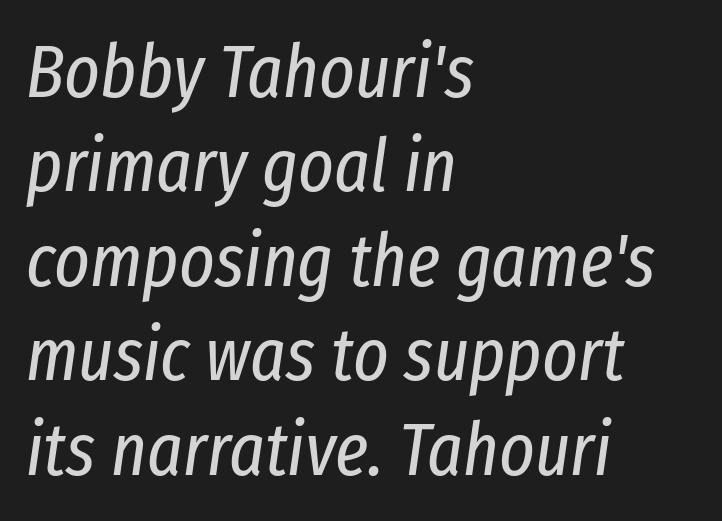
The typeface has the unassuming heft of standard copy or less. Tall strokes in this sample are angled rather than plumb. Short and long lines alike share a common starting point at left. A normal amount of white space separates one row of letters from the next.
